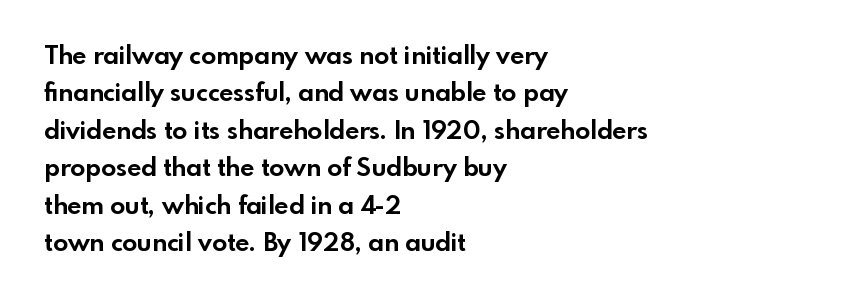
The image shows 25 px bold type, upright; set left-aligned, normal line spacing (1.5x), normal letter spacing, not underlined.
